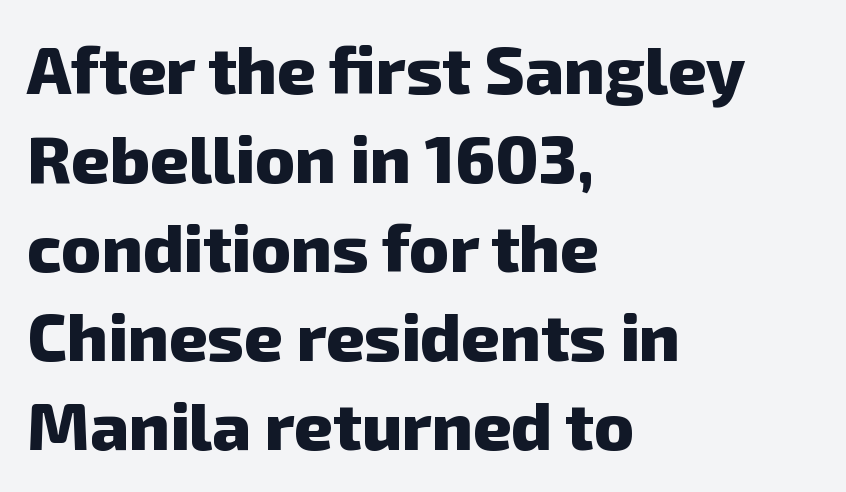
{"serif": "no", "bold": "yes", "weight": "heavy", "width": "normal", "stroke_contrast": "low", "x_height": "medium", "monospaced": "no", "underline": "no", "align": "left", "line_spacing": "normal", "line_spacing_ratio": 1.33, "letter_spacing": "normal", "letter_spacing_em": 0.0, "glyph_px": 67}
